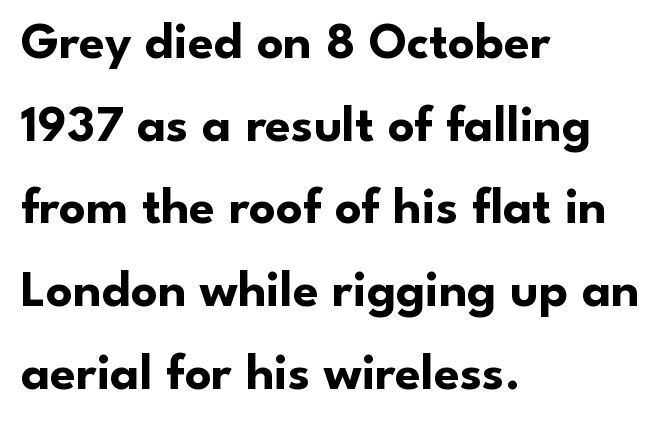
Observe the absence of serifs on each vertical stroke in this sample. Glance below the letters and you will spot only blank space. How would I describe the line gaps? Plain and ordinary. Is the type bold? Yes — the strokes are clearly thick and heavy.
